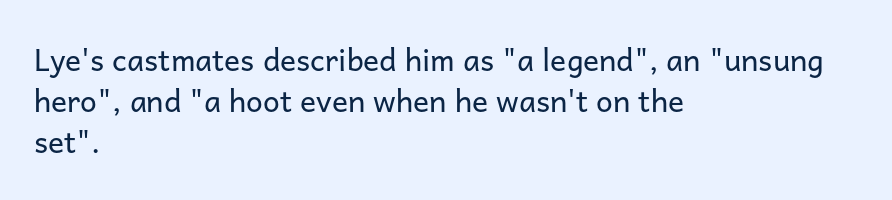
The block of text has a typical density, with ordinary space between rows. A quiet, ordinary-to-light weight characterises the typeface. Character widths vary here, with narrow letters taking less room than wide ones. The passage shown is not underscored anywhere. Italic: no, the glyphs are upright roman.
